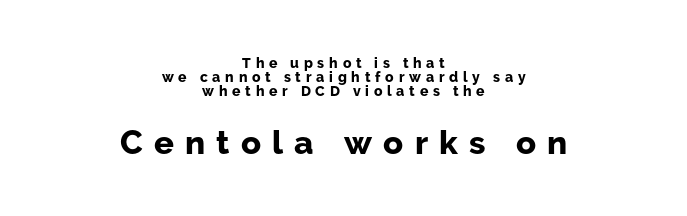
The paragraph has two soft edges and a firm central axis. The passage shown is typeset with a sans-serif family. Descender tails drop into unmarked territory. The face used here has the dense, thick strokes of a bold.
